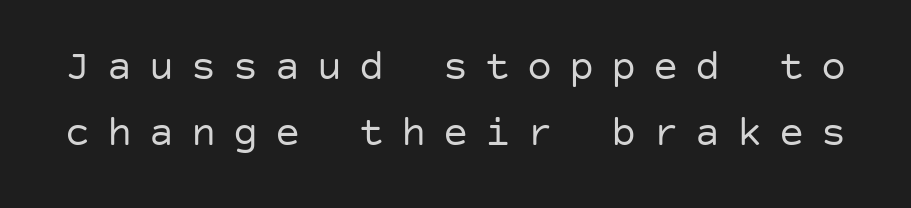
The foot of each line stays bare and open. Is the letter spacing exaggerated? Yes — the characters are pushed far apart. The letters stand straight up with perfectly vertical stems. Summary of vertical rhythm: regular, with standard interline spacing. In terms of letterform style, serifs are entirely absent.
